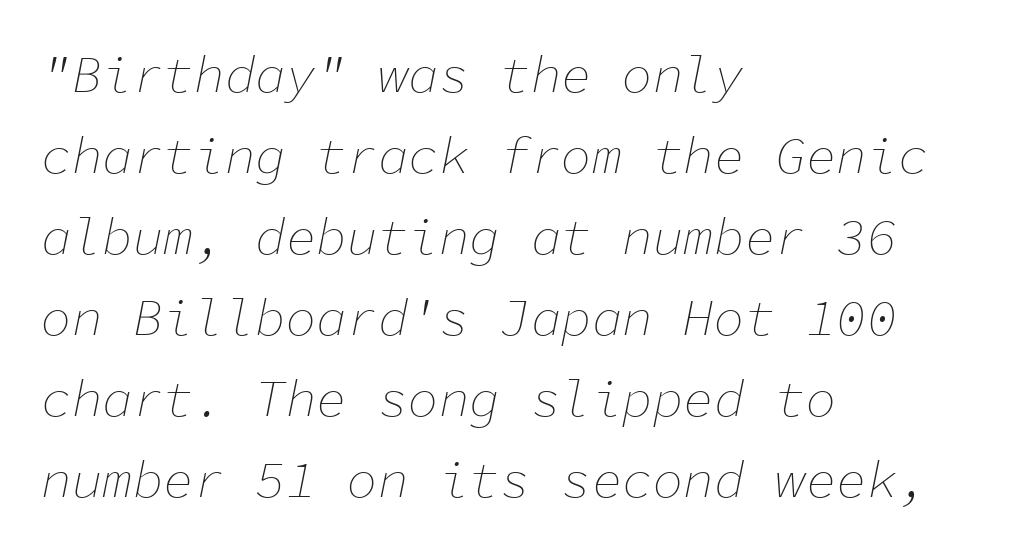
The image shows 51 px thin type, italic (leaning right), monospaced; set left-aligned, normal line spacing (1.59x), normal letter spacing, not underlined; low stroke contrast and a medium x-height.
